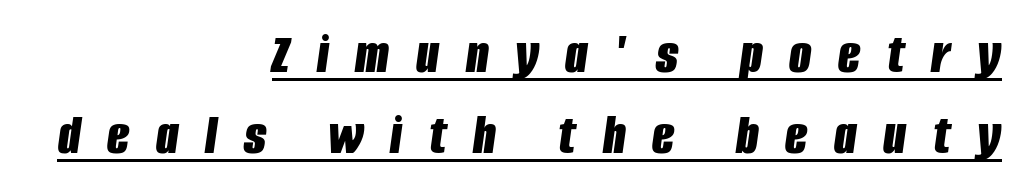
The image shows 58 px bold, condensed type, italic (leaning right); set right-aligned, normal line spacing (1.4x), unusually wide letter spacing (+0.46 em), underlined; low stroke contrast and a large x-height.
